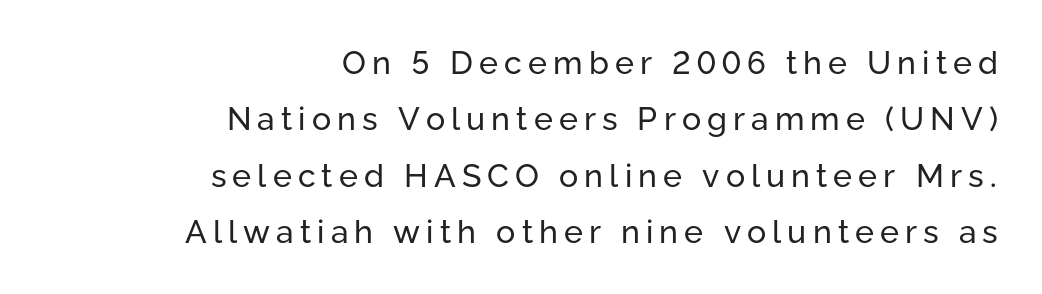
Q: Is the text bold? A: No.
Q: Is the text italic (slanted)? A: No, it is upright.
Q: Is the typeface a serif or a sans-serif typeface? A: Sans-serif.
Q: Is the text underlined? A: No.
Q: How is the paragraph aligned? A: Right-aligned.
Q: Width (condensed, normal, or wide)? A: Normal.
Q: Stroke contrast? A: Low.
Q: x-height? A: Medium.
Q: Monospaced? A: No.
